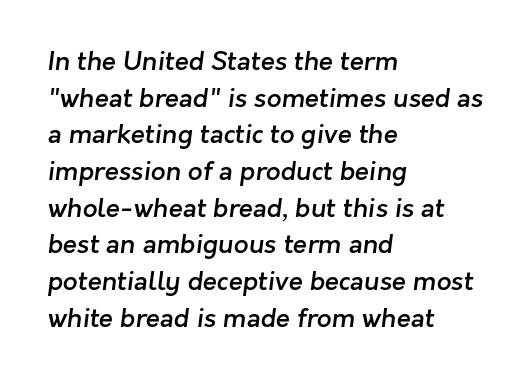
The image shows 26 px text type; set left-aligned, normal line spacing (1.41x), normal letter spacing, not underlined.
